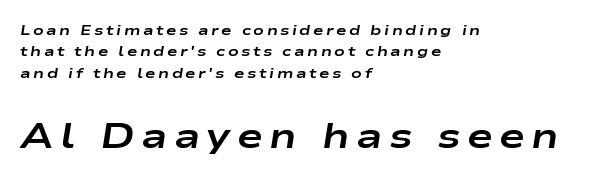
As a designer I'd log this as weight 700, bold. Horizontal alignment here is leftward, the default for most running prose. Look at the glyph heights: the lower group is clearly the bigger setting. Decoration check: the copy has no underline. A typesetter would call this leading conventional body-copy spacing. The letters advance in unequal steps, a hallmark of proportional type.
